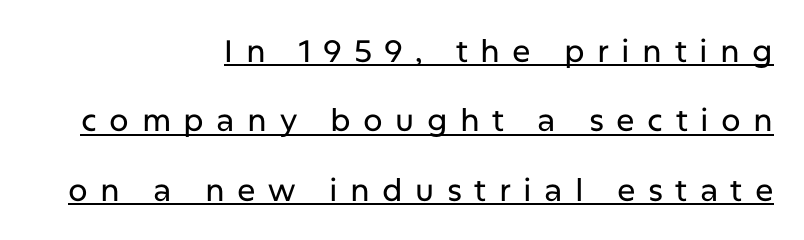
The image shows 31 px sans-serif type, upright; set right-aligned, loose line spacing (2.24x), unusually wide letter spacing (+0.4 em), underlined; low stroke contrast and a medium x-height.
